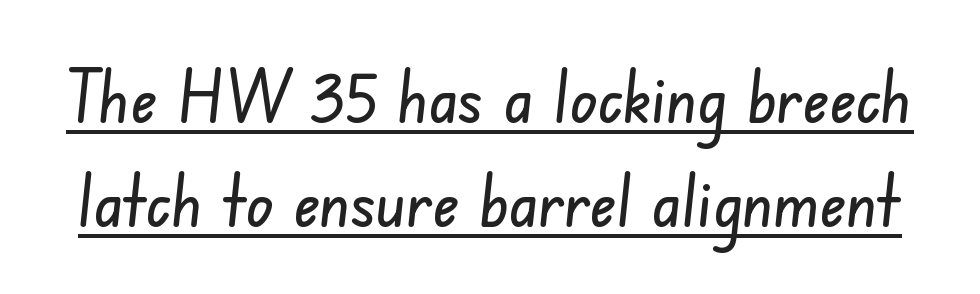
Q: Is the typeface a serif or a sans-serif typeface? A: Sans-serif.
Q: Is the text underlined? A: Yes.
Q: Is the spacing between letters normal or unusually wide? A: Normal.
Q: Is the spacing between lines tight, normal or loose? A: Normal.
Q: Width (condensed, normal, or wide)? A: Condensed.
Q: Stroke contrast? A: Low.
Q: x-height? A: Small.
Q: Monospaced? A: No.
